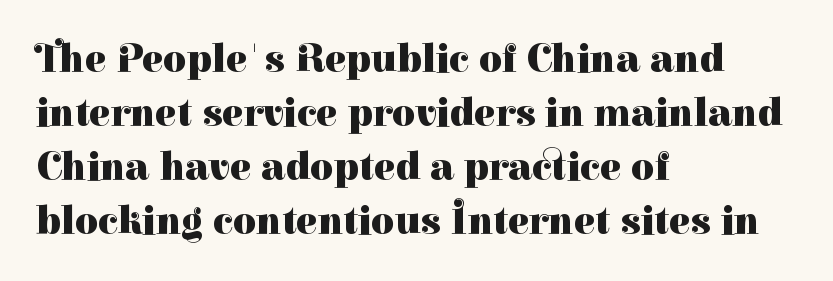
Q: Is the text bold? A: Yes.
Q: Is the text italic (slanted)? A: No, it is upright.
Q: Is the typeface a serif or a sans-serif typeface? A: Serif.
Q: Is the text underlined? A: No.
Q: How is the paragraph aligned? A: Left-aligned.
Q: Is the spacing between letters normal or unusually wide? A: Normal.
Q: Is the spacing between lines tight, normal or loose? A: Normal.
Q: Width (condensed, normal, or wide)? A: Normal.
Q: Stroke contrast? A: High.
Q: x-height? A: Medium.
Q: Monospaced? A: No.
